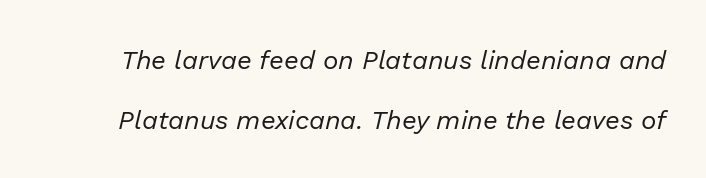
{"italic": "yes", "lean": "right", "slant_degrees": 13, "bold": "no", "underline": "no", "line_spacing": "loose", "line_spacing_ratio": 2.3, "letter_spacing": "normal", "letter_spacing_em": 0.0, "glyph_px": 26}
